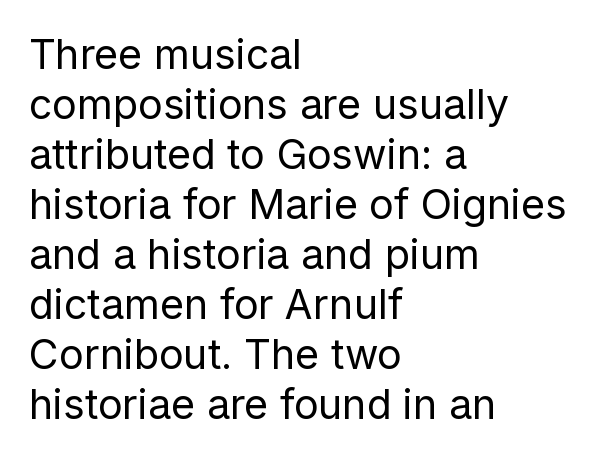
The image shows 41 px regular-weight sans-serif type, upright; set left-aligned, line spacing 1.22x, normal letter spacing, not underlined; low stroke contrast and a medium x-height.
